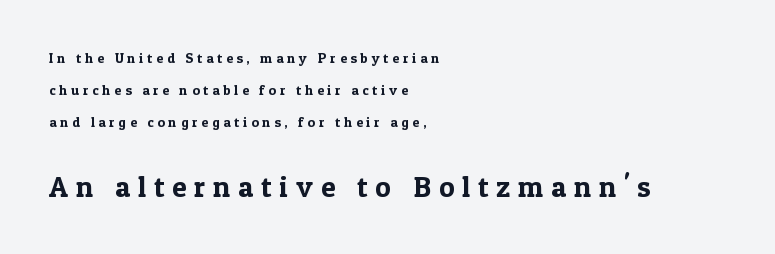
Q: Is the text italic (slanted)? A: No, it is upright.
Q: Is the typeface a serif or a sans-serif typeface? A: Serif.
Q: Is the text underlined? A: No.
Q: How is the paragraph aligned? A: Left-aligned.
Q: Is the spacing between letters normal or unusually wide? A: Unusually wide.
Q: Is the spacing between lines tight, normal or loose? A: Loose.
Q: Which block of text is set in a larger size, the first (top) or the second (bottom)? A: The second (bottom) one.
Q: Width (condensed, normal, or wide)? A: Normal.
Q: x-height? A: Medium.
Q: Monospaced? A: No.
